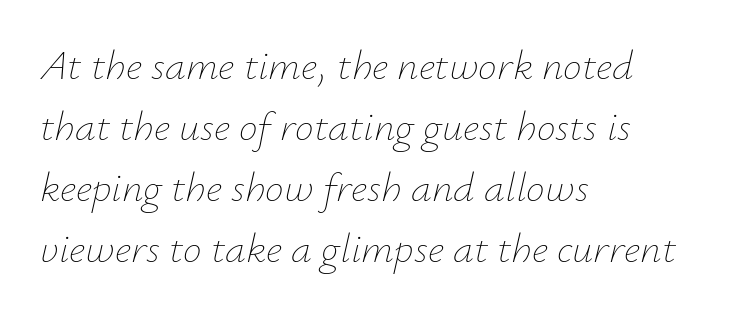
{"italic": "yes", "lean": "right", "slant_degrees": 12, "bold": "no", "weight": "thin", "width": "normal", "stroke_contrast": "low", "x_height": "small", "monospaced": "no", "underline": "no", "align": "left", "line_spacing": "normal", "line_spacing_ratio": 1.45, "letter_spacing": "normal", "letter_spacing_em": 0.0, "glyph_px": 42}
